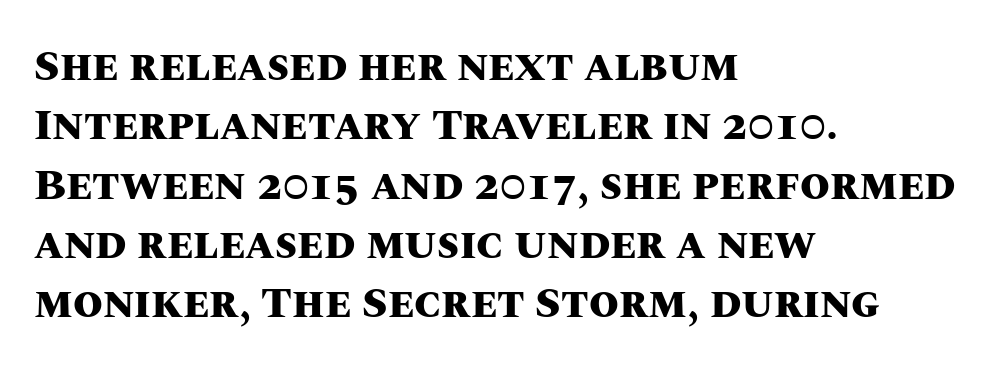
{"italic": "no", "bold": "yes", "weight": "heavy", "width": "normal", "stroke_contrast": "medium", "x_height": "large", "monospaced": "no", "underline": "no", "align": "left", "line_spacing": "normal", "line_spacing_ratio": 1.38, "letter_spacing": "normal", "letter_spacing_em": 0.0, "glyph_px": 43}
